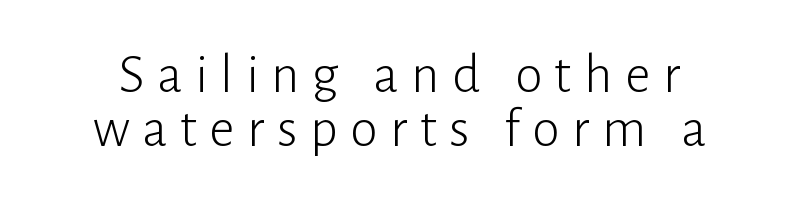
Q: Is the text bold? A: No.
Q: Is the text italic (slanted)? A: No, it is upright.
Q: Is the typeface a serif or a sans-serif typeface? A: Sans-serif.
Q: Is the text underlined? A: No.
Q: Is the spacing between letters normal or unusually wide? A: Unusually wide.
Q: Is the spacing between lines tight, normal or loose? A: Tight.
Q: Width (condensed, normal, or wide)? A: Normal.
Q: Stroke contrast? A: Low.
Q: x-height? A: Medium.
Q: Monospaced? A: No.
